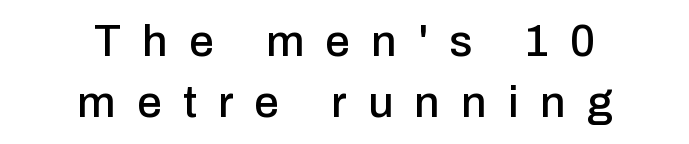
{"serif": "no", "italic": "no", "width": "normal", "stroke_contrast": "low", "x_height": "medium", "monospaced": "no", "underline": "no", "align": "center", "line_spacing": "normal", "line_spacing_ratio": 1.38, "letter_spacing": "wide", "letter_spacing_em": 0.49, "glyph_px": 44}
